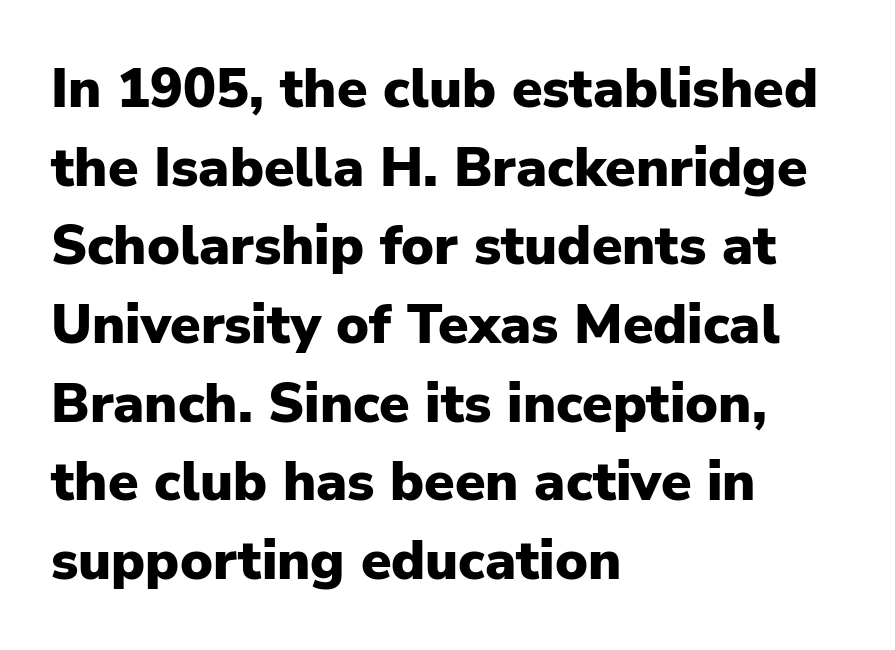
Q: Is the text bold? A: Yes.
Q: Is the text italic (slanted)? A: No, it is upright.
Q: Is the typeface a serif or a sans-serif typeface? A: Sans-serif.
Q: Is the text underlined? A: No.
Q: How is the paragraph aligned? A: Left-aligned.
Q: Is the spacing between letters normal or unusually wide? A: Normal.
Q: Is the spacing between lines tight, normal or loose? A: Normal.
Q: Width (condensed, normal, or wide)? A: Normal.
Q: Stroke contrast? A: Low.
Q: x-height? A: Medium.
Q: Monospaced? A: No.
